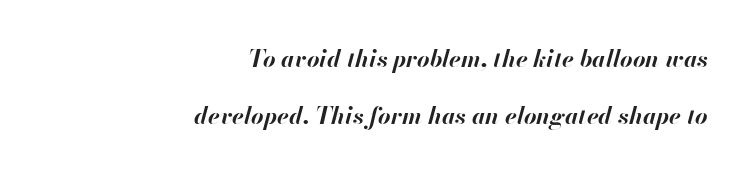
The image shows 24 px bold type, italic (leaning right); set right-aligned, loose line spacing (2.38x), normal letter spacing, not underlined.
